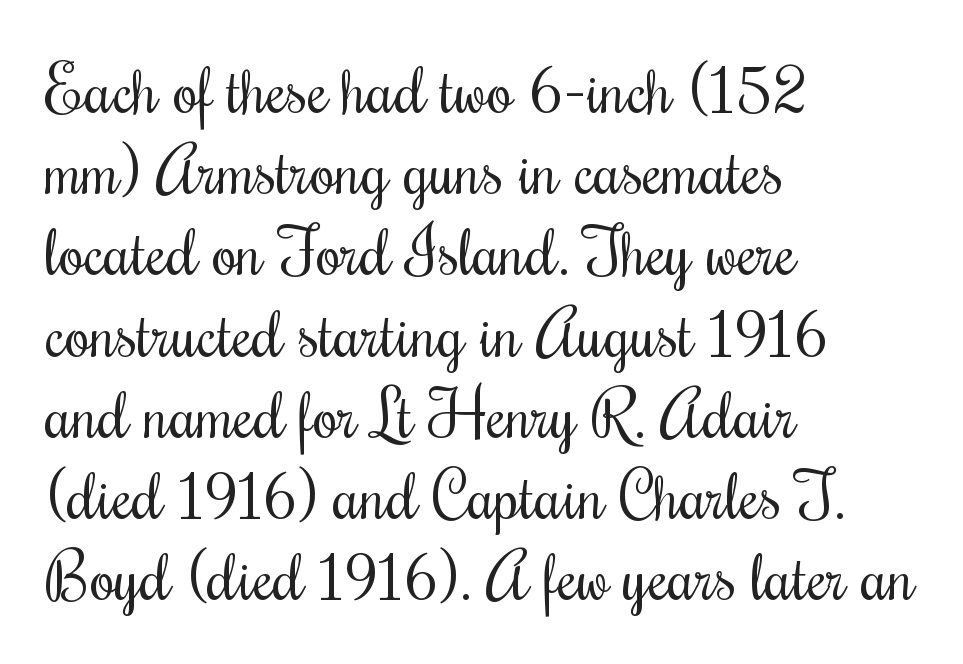
Q: Is the text bold? A: No.
Q: Is the text italic (slanted)? A: Yes.
Q: Is the text underlined? A: No.
Q: How is the paragraph aligned? A: Left-aligned.
Q: Is the spacing between letters normal or unusually wide? A: Normal.
Q: Is the spacing between lines tight, normal or loose? A: Normal.
Q: Width (condensed, normal, or wide)? A: Condensed.
Q: Stroke contrast? A: Medium.
Q: x-height? A: Small.
Q: Monospaced? A: No.
